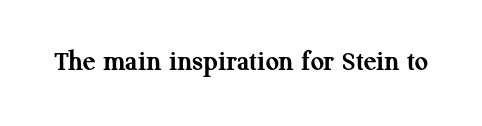
The image shows 29 px semibold serif type, upright; set normal letter spacing, not underlined; medium stroke contrast and a medium x-height.
